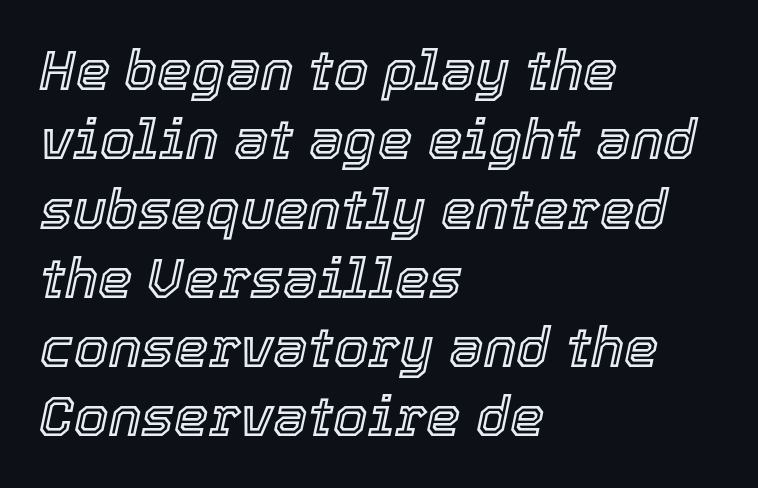
{"italic": "yes", "lean": "right", "slant_degrees": 12, "width": "normal", "x_height": "medium", "monospaced": "no", "underline": "no", "align": "left", "line_spacing": "normal", "line_spacing_ratio": 1.26, "letter_spacing": "normal", "letter_spacing_em": 0.0, "glyph_px": 55}
